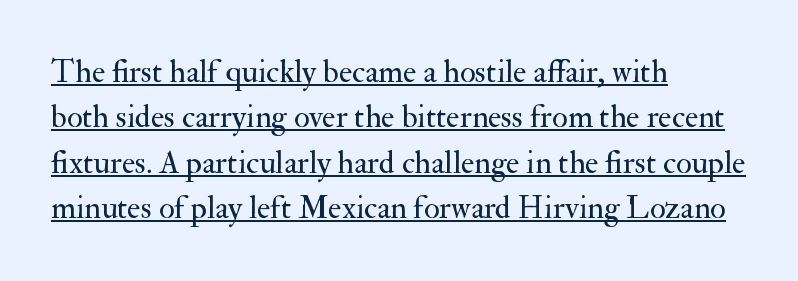
Reading down the column, the eye jumps a familiar distance to each next line. This rendering uses left alignment, leaving the right contour irregular. Note the varied advance widths — an 'i' is clearly narrower than an 'm'. The sample's only ornament is a line tracing under the words.
